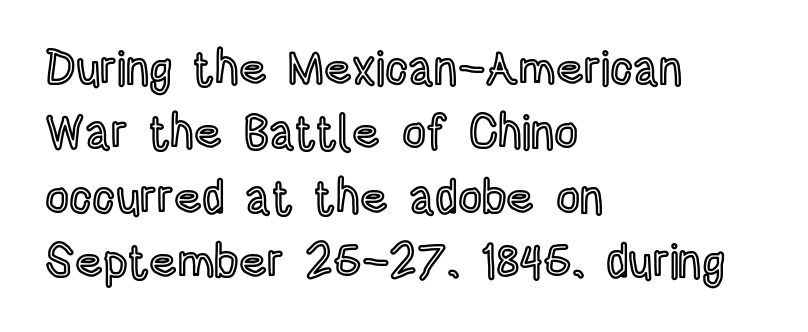
The image shows 47 px condensed type, upright; set left-aligned, normal line spacing (1.37x), normal letter spacing, not underlined; a large x-height.
